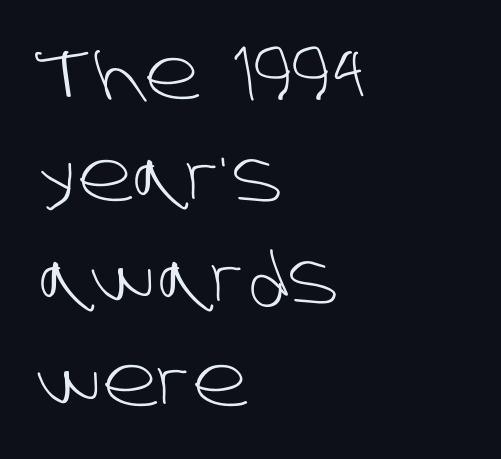
Q: Is the text bold? A: No.
Q: Is the typeface a serif or a sans-serif typeface? A: Sans-serif.
Q: Is the text underlined? A: No.
Q: How is the paragraph aligned? A: Left-aligned.
Q: Is the spacing between letters normal or unusually wide? A: Normal.
Q: Is the spacing between lines tight, normal or loose? A: Normal.
Q: Width (condensed, normal, or wide)? A: Normal.
Q: Stroke contrast? A: Low.
Q: x-height? A: Large.
Q: Monospaced? A: No.
